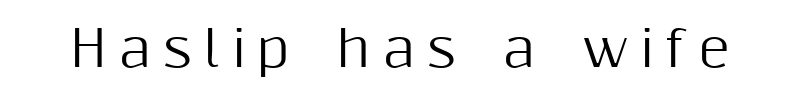
{"serif": "no", "italic": "no", "width": "normal", "stroke_contrast": "medium", "x_height": "medium", "monospaced": "no", "underline": "no", "letter_spacing": "wide", "letter_spacing_em": 0.25, "glyph_px": 49}
